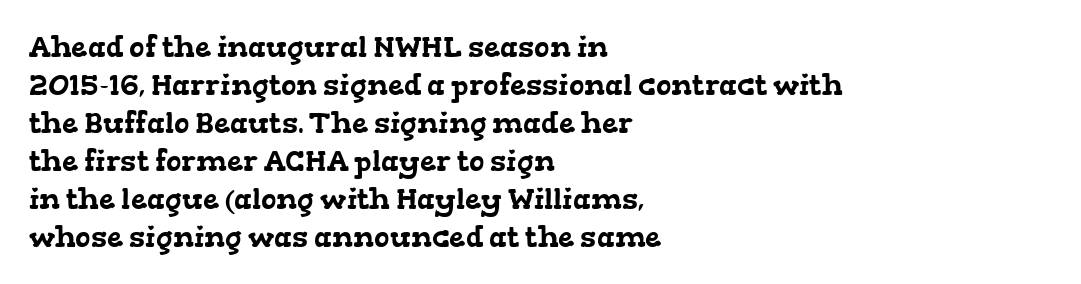
The image shows 29 px wide serif type; set left-aligned, normal line spacing (1.31x), normal letter spacing, not underlined; low stroke contrast and a medium x-height.
